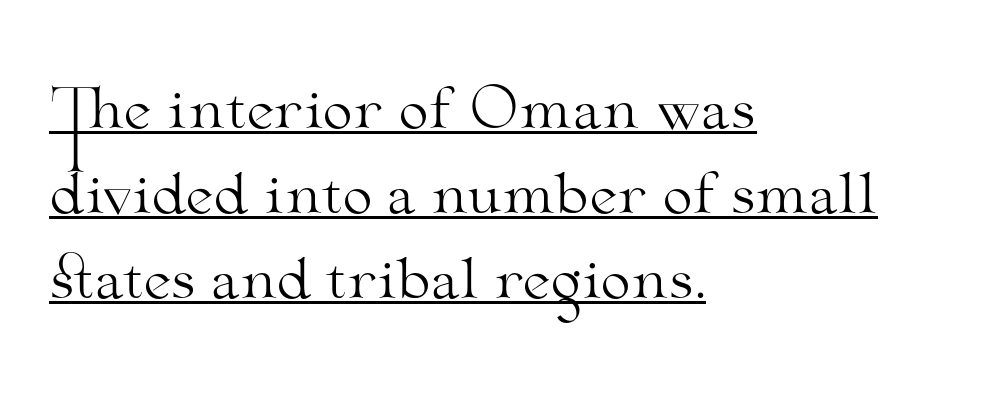
{"serif": "yes", "italic": "no", "bold": "no", "weight": "light", "width": "wide", "stroke_contrast": "medium", "x_height": "small", "monospaced": "no", "underline": "yes", "align": "left", "line_spacing": "normal", "line_spacing_ratio": 1.57, "letter_spacing": "normal", "letter_spacing_em": 0.0, "glyph_px": 54}
